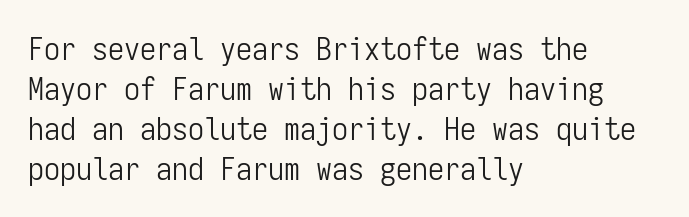
{"serif": "no", "italic": "no", "bold": "no", "weight": "light", "width": "condensed", "stroke_contrast": "low", "x_height": "medium", "monospaced": "yes", "underline": "no", "align": "left", "line_spacing": "normal", "line_spacing_ratio": 1.25, "letter_spacing": "normal", "letter_spacing_em": 0.0, "glyph_px": 32}
